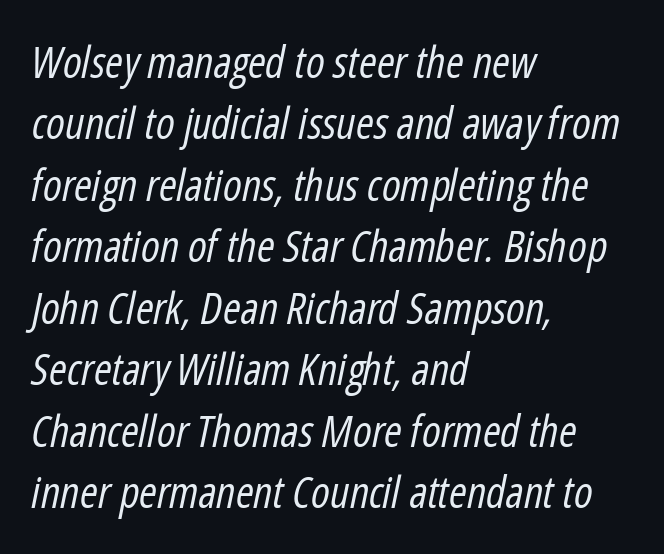
The image shows 43 px regular-weight, condensed type, italic (leaning right); set left-aligned, normal line spacing (1.43x), normal letter spacing, not underlined; low stroke contrast and a medium x-height.
